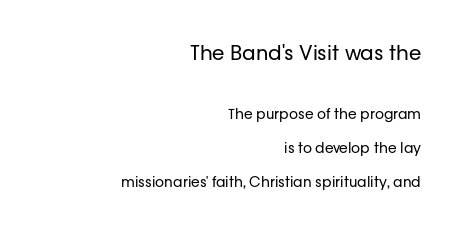
Q: Is the text bold? A: No.
Q: Is the text italic (slanted)? A: No, it is upright.
Q: Is the text underlined? A: No.
Q: How is the paragraph aligned? A: Right-aligned.
Q: Is the spacing between letters normal or unusually wide? A: Normal.
Q: Is the spacing between lines tight, normal or loose? A: Loose.
Q: Which block of text is set in a larger size, the first (top) or the second (bottom)? A: The first (top) one.
